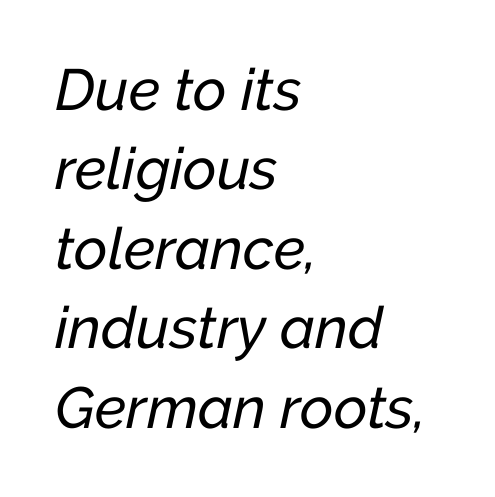
Q: Is the text italic (slanted)? A: Yes, it leans right by about 12 degrees.
Q: Is the text underlined? A: No.
Q: How is the paragraph aligned? A: Left-aligned.
Q: Is the spacing between letters normal or unusually wide? A: Normal.
Q: Is the spacing between lines tight, normal or loose? A: Normal.
Q: Width (condensed, normal, or wide)? A: Normal.
Q: Stroke contrast? A: Low.
Q: x-height? A: Medium.
Q: Monospaced? A: No.
